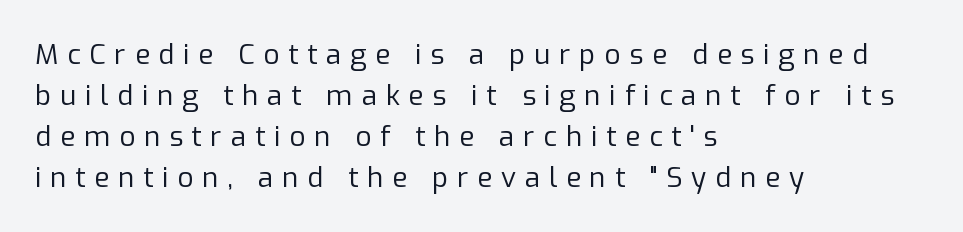
The image shows 28 px regular-weight sans-serif type, upright; set left-aligned, normal line spacing (1.46x), unusually wide letter spacing (+0.31 em), not underlined; low stroke contrast and a medium x-height.
